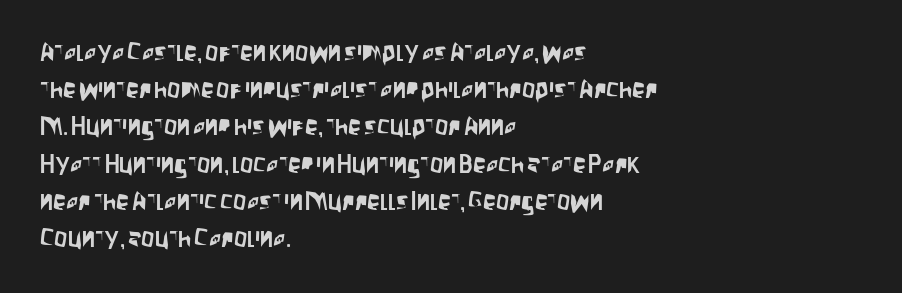
The passage is arranged the way most books set body copy — flush left. No extra tracking has been applied to these lines. You can tell it's not italic because the verticals are truly vertical. The leading is moderate, giving the passage an even texture. The specimen omits any rule beneath the text block's lines.
